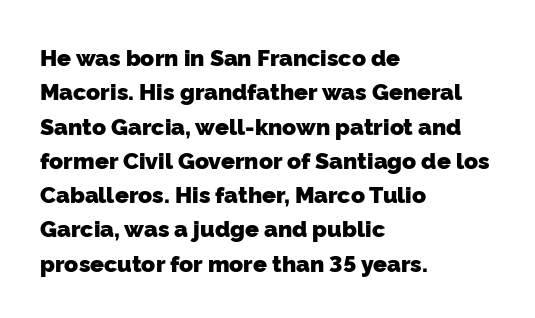
Spacing between characters is what you'd get straight out of the box. This sample is left-justified, so line endings fall wherever the words run out. Honestly, there is no underline to notice here at all. This is heavy type, rendered in bold. Line spacing here is normal.
